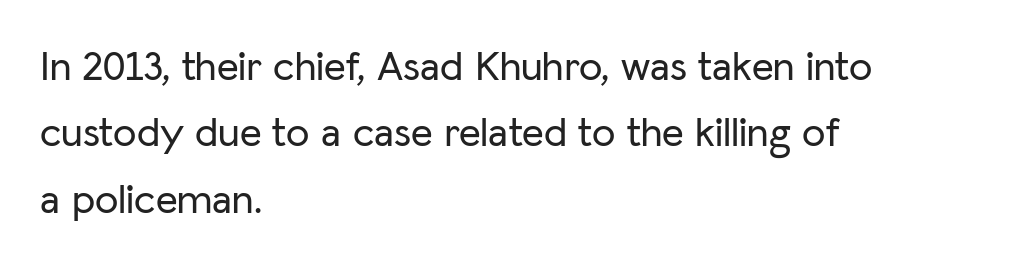
{"serif": "no", "italic": "no", "width": "normal", "stroke_contrast": "low", "x_height": "medium", "monospaced": "no", "underline": "no", "align": "left", "line_spacing": "normal", "line_spacing_ratio": 1.58, "letter_spacing": "normal", "letter_spacing_em": 0.0, "glyph_px": 42}
